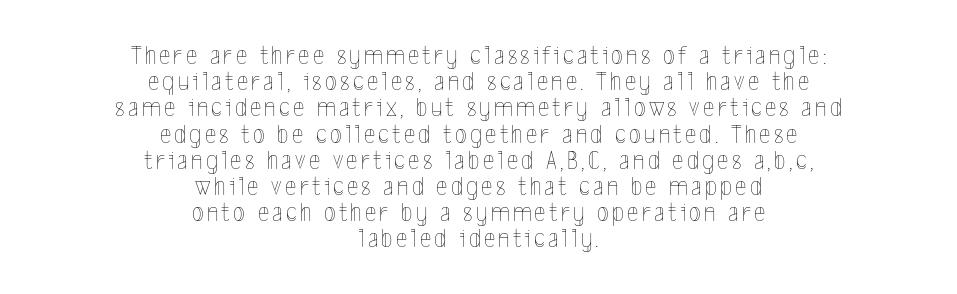
Q: Is the text bold? A: No.
Q: Is the text italic (slanted)? A: No, it is upright.
Q: Is the text underlined? A: No.
Q: How is the paragraph aligned? A: Centered.
Q: Is the spacing between lines tight, normal or loose? A: Tight.
